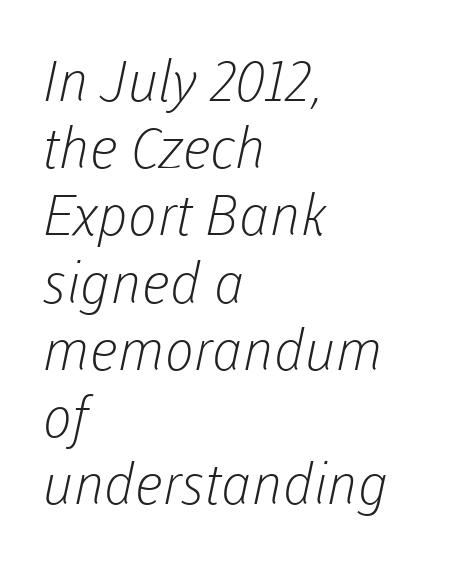
Q: Is the text bold? A: No.
Q: Is the typeface a serif or a sans-serif typeface? A: Sans-serif.
Q: Is the text underlined? A: No.
Q: How is the paragraph aligned? A: Left-aligned.
Q: Is the spacing between letters normal or unusually wide? A: Normal.
Q: Width (condensed, normal, or wide)? A: Normal.
Q: Stroke contrast? A: Low.
Q: x-height? A: Medium.
Q: Monospaced? A: No.
